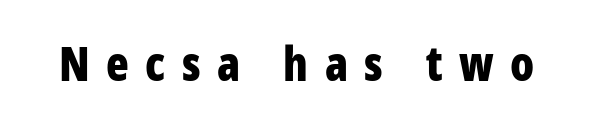
Tall strokes in this sample are plumb rather than angled. Nobody drew a line under any word here. Thick stems and heavy bowls — unmistakably bold. The tracking reads as deliberately expanded to a designer's eye. The passage shown is typeset with a sans-serif family. The letters advance in unequal steps, a hallmark of proportional type.
